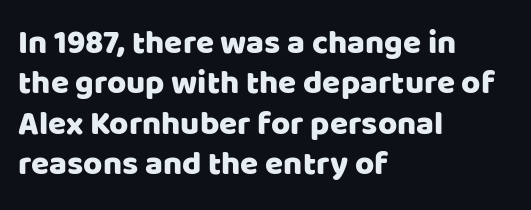
{"serif": "no", "italic": "no", "width": "normal", "stroke_contrast": "low", "x_height": "large", "monospaced": "no", "underline": "no", "align": "left", "line_spacing_ratio": 1.22, "letter_spacing": "normal", "letter_spacing_em": 0.0, "glyph_px": 33}
